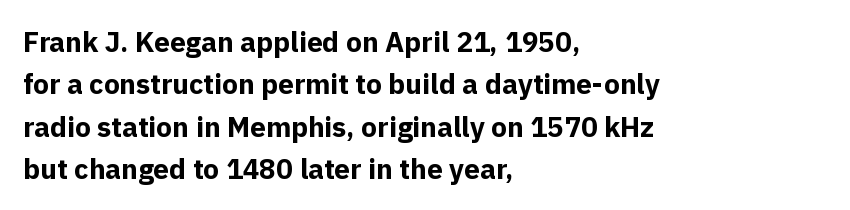
Lines of text with bare space underneath. These lines carry a lot of weight — the face is fully bold. Spacing verdict: proportional, widths tailored to each character. Line beginnings align vertically; line endings do not. This rendering leaves character spacing at its baseline value.
